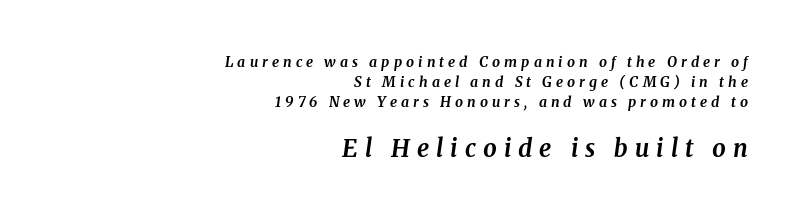
The image shows 24 px bold type, italic (leaning right); set right-aligned, normal line spacing (1.44x), unusually wide letter spacing (+0.29 em), not underlined; the second (bottom) block is 1.71x larger.
